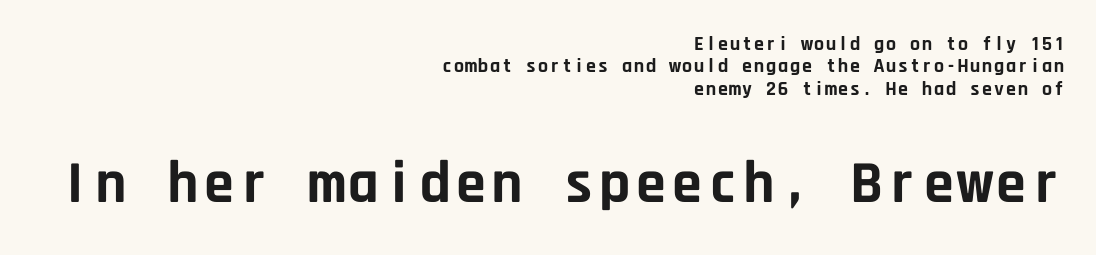
Q: Is the text bold? A: Yes.
Q: Is the text italic (slanted)? A: No, it is upright.
Q: Is the typeface a serif or a sans-serif typeface? A: Sans-serif.
Q: Is the text underlined? A: No.
Q: How is the paragraph aligned? A: Right-aligned.
Q: Is the spacing between letters normal or unusually wide? A: Normal.
Q: Is the spacing between lines tight, normal or loose? A: Tight.
Q: Which block of text is set in a larger size, the first (top) or the second (bottom)? A: The second (bottom) one.
Q: Width (condensed, normal, or wide)? A: Normal.
Q: Stroke contrast? A: Low.
Q: x-height? A: Large.
Q: Monospaced? A: Yes.
